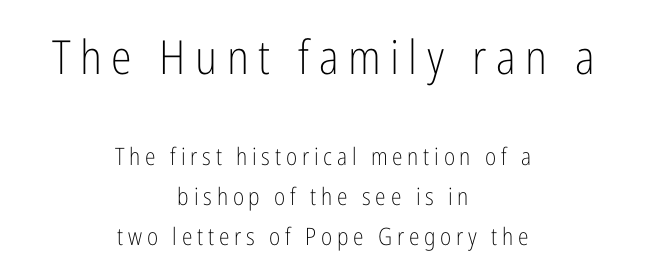
Q: Is the text bold? A: No.
Q: Is the text italic (slanted)? A: No, it is upright.
Q: Is the typeface a serif or a sans-serif typeface? A: Sans-serif.
Q: Is the text underlined? A: No.
Q: How is the paragraph aligned? A: Centered.
Q: Is the spacing between letters normal or unusually wide? A: Unusually wide.
Q: Is the spacing between lines tight, normal or loose? A: Normal.
Q: Which block of text is set in a larger size, the first (top) or the second (bottom)? A: The first (top) one.
Q: Width (condensed, normal, or wide)? A: Condensed.
Q: Stroke contrast? A: Low.
Q: x-height? A: Medium.
Q: Monospaced? A: No.
